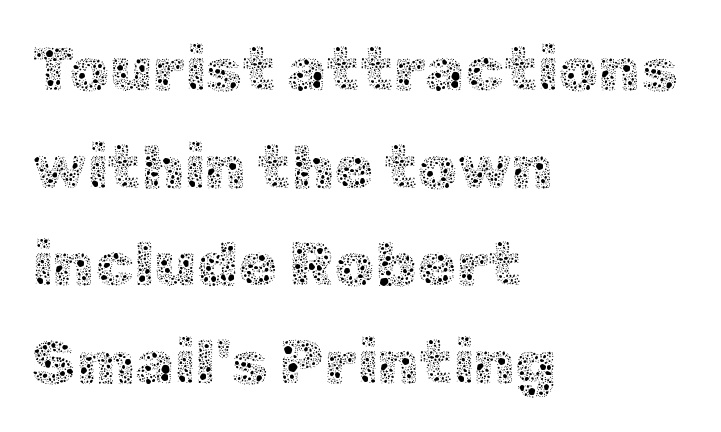
Ordinary non-slanted type is in use. Is this a fixed-width face? No — the glyphs have proportional, varying widths. Rows of type keep a routine distance in the vertical direction. Alignment: flush left. Weight: regular or lighter.
